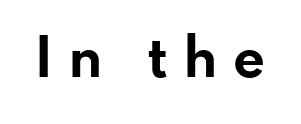
Underline: absent. Weight: bold. To sum up the face: it is a sans, with no serifs. The typography opts for an upright posture over an oblique one. Does extra space separate the letters? Yes, quite a lot of it. Proportional: the letters do not fall into vertical columns.
